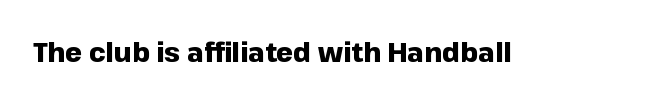
Q: Is the text bold? A: Yes.
Q: Is the text italic (slanted)? A: No, it is upright.
Q: Is the text underlined? A: No.
Q: Is the spacing between letters normal or unusually wide? A: Normal.
